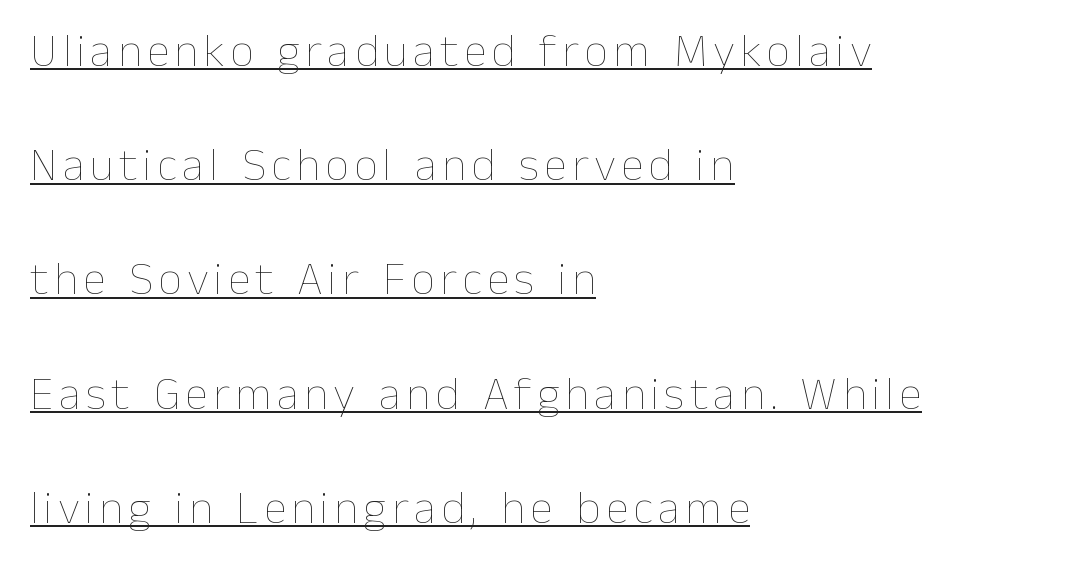
The rendering uses the underline text-decoration. Line spacing here is loose. Spacing verdict: proportional, widths tailored to each character. The cut favours lightness, reaching ordinary text weight at its darkest. Notice how the passage keeps a crisp vertical edge on the left only. This sample uses an upright cut, with every glyph sitting square on the baseline.
